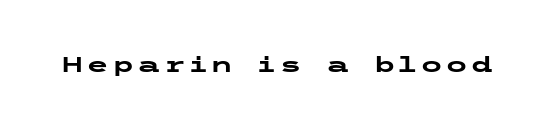
{"italic": "no", "bold": "yes", "underline": "no", "glyph_px": 21}
